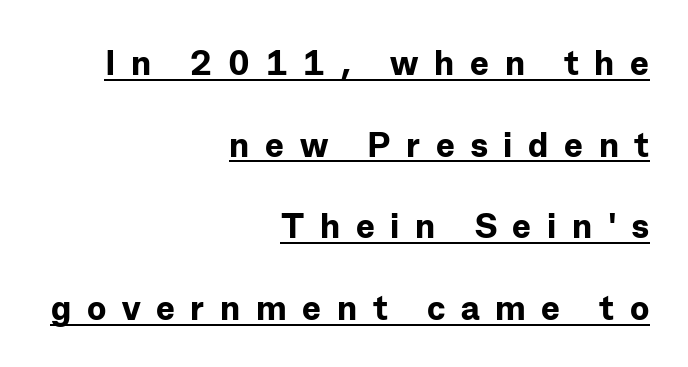
The lettering holds an erect, upright posture throughout. Reading down the column, the eye jumps a long way to each next line. Heavy, bold letterforms. Between one letter and the next there's a generous, obvious gap. The glyphs in this specimen are sans serif. Character widths vary here, with narrow letters taking less room than wide ones.
